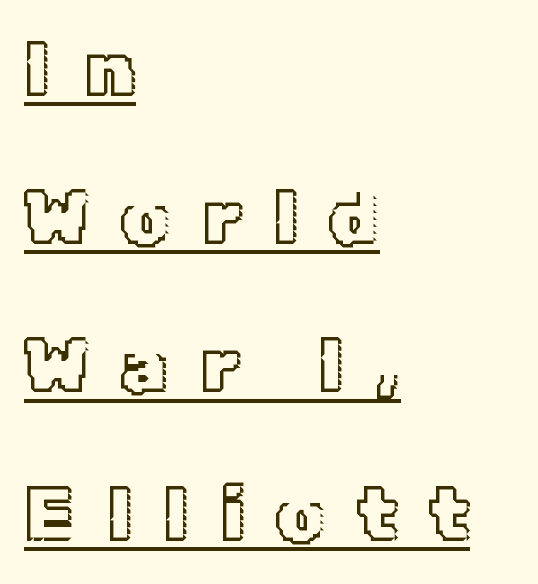
Q: Is the text italic (slanted)? A: No, it is upright.
Q: Is the text underlined? A: Yes.
Q: How is the paragraph aligned? A: Left-aligned.
Q: Is the spacing between letters normal or unusually wide? A: Unusually wide.
Q: Is the spacing between lines tight, normal or loose? A: Loose.
Q: Width (condensed, normal, or wide)? A: Normal.
Q: x-height? A: Medium.
Q: Monospaced? A: No.
